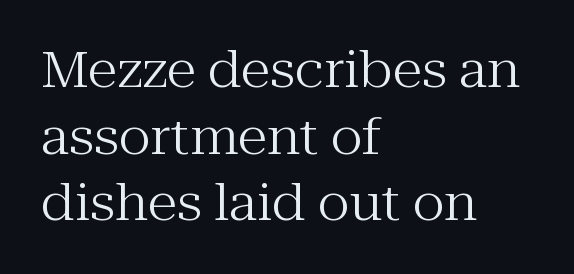
The image shows 49 px regular-weight serif type, upright; set left-aligned, normal line spacing (1.36x), normal letter spacing, not underlined; medium stroke contrast and a medium x-height.
